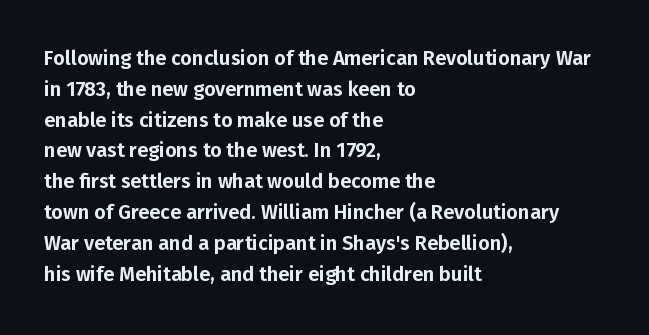
Letter spacing: default. This rendering uses left alignment, leaving the right contour irregular. The axis of the letterforms is exactly vertical. Evenly set lines give the paragraph a standard silhouette.
